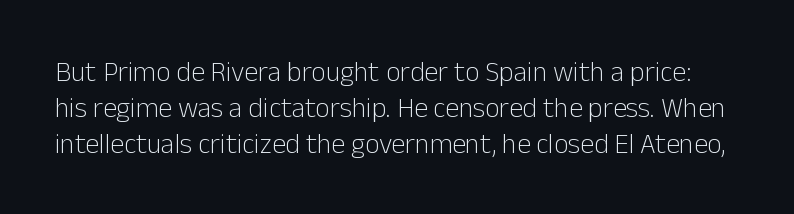
Q: Is the text bold? A: No.
Q: Is the text italic (slanted)? A: No, it is upright.
Q: Is the typeface a serif or a sans-serif typeface? A: Sans-serif.
Q: Is the text underlined? A: No.
Q: Is the spacing between letters normal or unusually wide? A: Normal.
Q: Is the spacing between lines tight, normal or loose? A: Normal.
Q: Width (condensed, normal, or wide)? A: Normal.
Q: Stroke contrast? A: Low.
Q: x-height? A: Medium.
Q: Monospaced? A: No.
